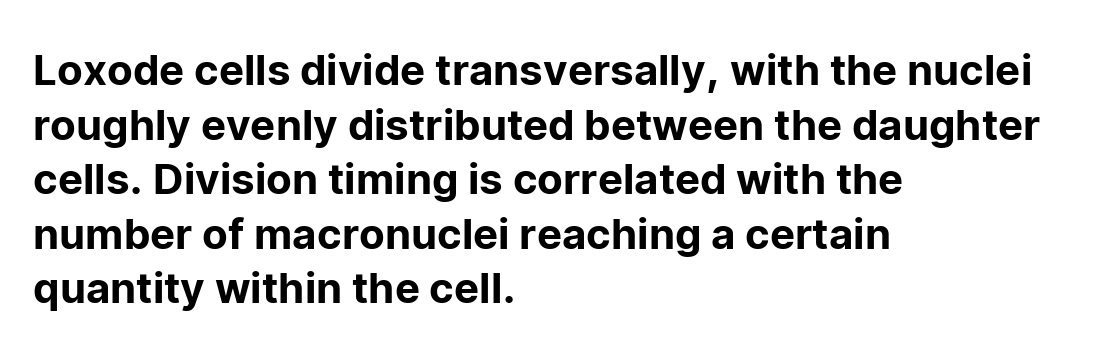
Q: Is the text italic (slanted)? A: No, it is upright.
Q: Is the typeface a serif or a sans-serif typeface? A: Sans-serif.
Q: Is the text underlined? A: No.
Q: How is the paragraph aligned? A: Left-aligned.
Q: Is the spacing between letters normal or unusually wide? A: Normal.
Q: Is the spacing between lines tight, normal or loose? A: Normal.
Q: Width (condensed, normal, or wide)? A: Normal.
Q: Stroke contrast? A: Low.
Q: x-height? A: Medium.
Q: Monospaced? A: No.
